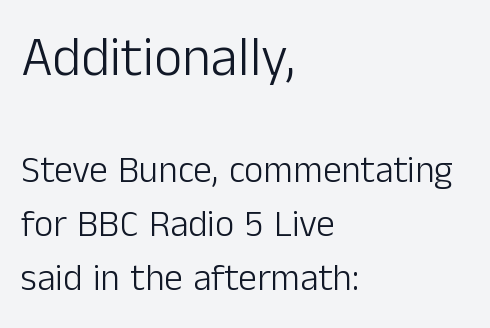
Q: Is the text bold? A: No.
Q: Is the text italic (slanted)? A: No, it is upright.
Q: Is the typeface a serif or a sans-serif typeface? A: Sans-serif.
Q: Is the text underlined? A: No.
Q: How is the paragraph aligned? A: Left-aligned.
Q: Is the spacing between letters normal or unusually wide? A: Normal.
Q: Is the spacing between lines tight, normal or loose? A: Normal.
Q: Which block of text is set in a larger size, the first (top) or the second (bottom)? A: The first (top) one.
Q: Width (condensed, normal, or wide)? A: Normal.
Q: Stroke contrast? A: Low.
Q: x-height? A: Medium.
Q: Monospaced? A: No.
